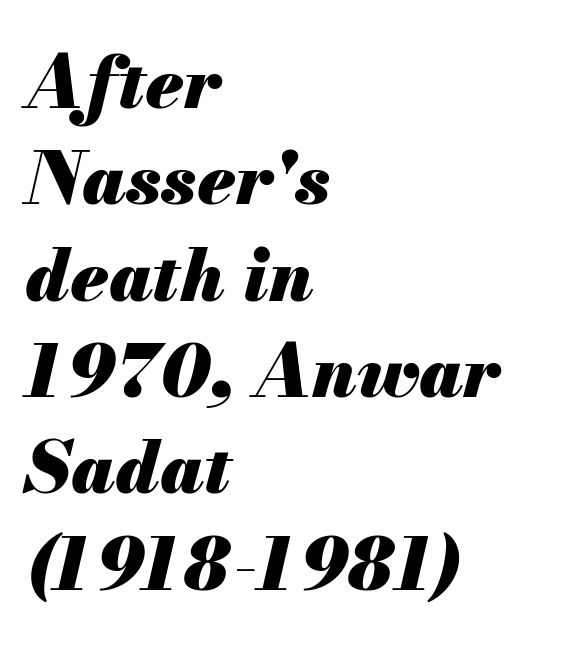
The lines sit at an ordinary, default distance from one another. Every row of glyphs begins at an identical x-position on the left. The glyphs look as if they've been sheared to an angle. A bare baseline throughout the passage. Students, note that the glyphs here touch the page at normal intervals.
